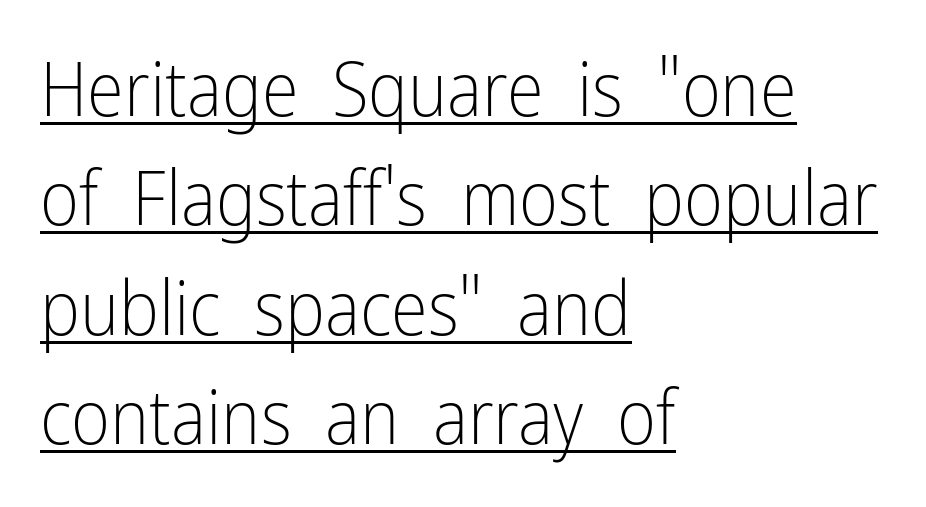
Here the designer chose a conventional face with non-uniform glyph widths. The weight would be labelled regular, book, light, or lighter still. Each letter's strokes conclude bluntly, with no projecting serifs. The gaps between neighbouring characters are ordinary and unremarkable. The axis of the letterforms is exactly vertical.
